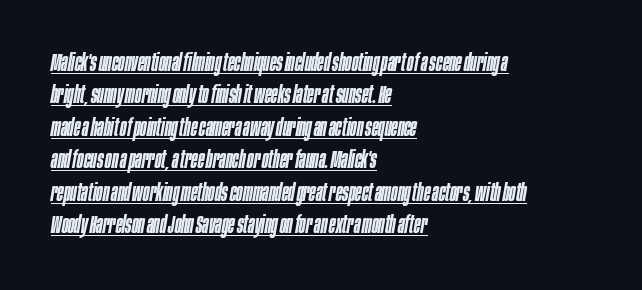
{"italic": "yes", "lean": "right", "slant_degrees": 10, "bold": "semi", "underline": "yes", "align": "left", "line_spacing": "normal", "line_spacing_ratio": 1.35, "letter_spacing": "normal", "letter_spacing_em": 0.0, "glyph_px": 24}
